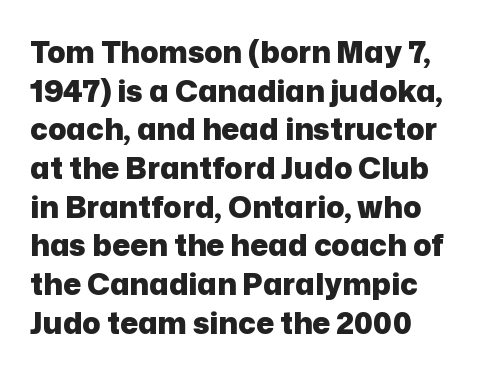
Stroke terminals: plain, sans-serif. The sample has been set heavy, in full bold. Posture: vertical. The rows are spaced the way most documents space them.
